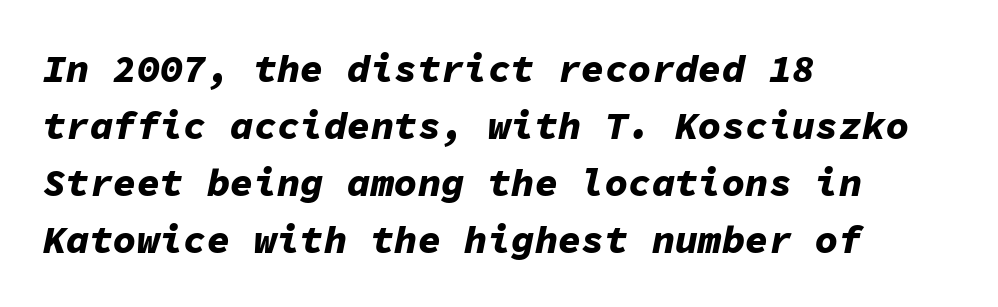
{"italic": "yes", "lean": "right", "slant_degrees": 11, "bold": "yes", "weight": "bold", "width": "normal", "stroke_contrast": "low", "x_height": "medium", "monospaced": "yes", "underline": "no", "align": "left", "line_spacing": "normal", "line_spacing_ratio": 1.46, "letter_spacing": "normal", "letter_spacing_em": 0.0, "glyph_px": 39}
